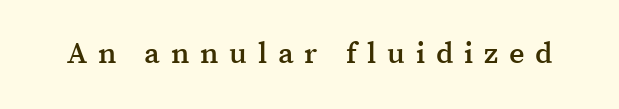
{"serif": "yes", "italic": "no", "bold": "semi", "weight": "semibold", "width": "normal", "stroke_contrast": "medium", "x_height": "medium", "monospaced": "no", "underline": "no", "letter_spacing": "wide", "letter_spacing_em": 0.36, "glyph_px": 30}
